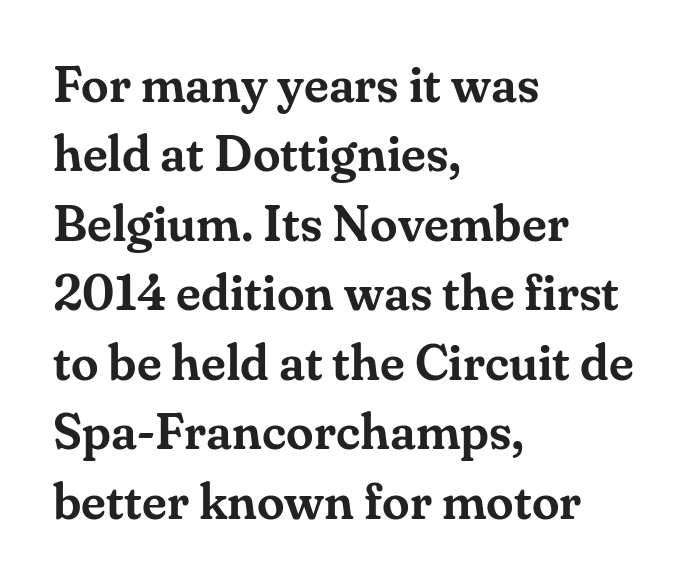
The space between consecutive lines is moderate. Characters follow at the spacing the type designer built in. Old-style or modern, the face here clearly has serifs. In terms of posture, this sample is upright. Where is the straight margin? On the left. Varying glyph widths throughout — classic text-font behaviour.
